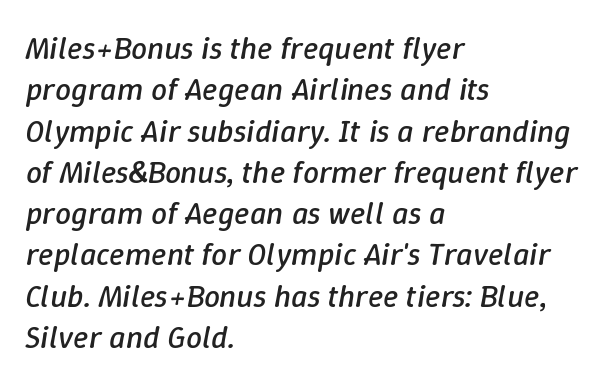
Q: Is the text bold? A: No.
Q: Is the text italic (slanted)? A: Yes, it leans right by about 9 degrees.
Q: Is the text underlined? A: No.
Q: How is the paragraph aligned? A: Left-aligned.
Q: Is the spacing between letters normal or unusually wide? A: Normal.
Q: Is the spacing between lines tight, normal or loose? A: Normal.
Q: Width (condensed, normal, or wide)? A: Normal.
Q: Stroke contrast? A: Low.
Q: x-height? A: Medium.
Q: Monospaced? A: No.
